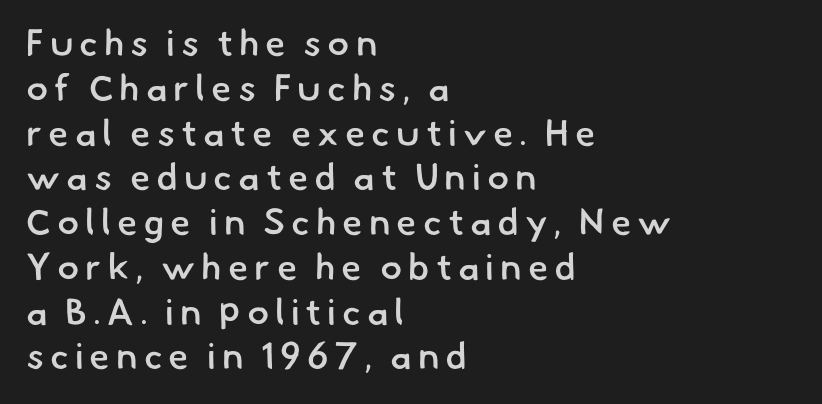
{"serif": "no", "bold": "semi", "weight": "semibold", "width": "normal", "stroke_contrast": "low", "x_height": "small", "monospaced": "no", "underline": "no", "align": "left", "line_spacing_ratio": 1.21, "glyph_px": 37}
